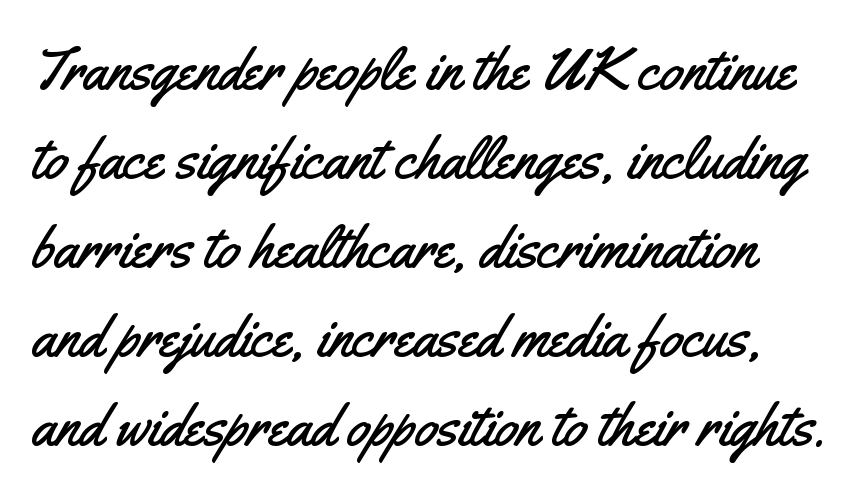
The face used here is proportionally spaced, like ordinary book or web type. Baseline-to-baseline distance is the conventional proportion of letter height. To sum up the face: it is a sans, with no serifs. These lines keep a tight, regular rhythm from letter to letter. No word sits above an underline.
